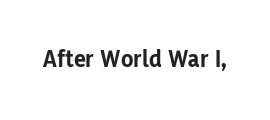
The image shows 25 px bold type, upright; set normal letter spacing, not underlined.
